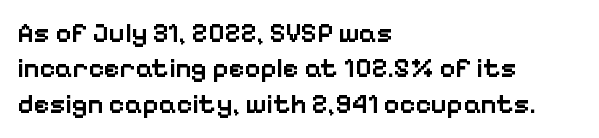
{"italic": "no", "bold": "semi", "underline": "no", "align": "left", "line_spacing": "normal", "line_spacing_ratio": 1.31, "letter_spacing": "normal", "letter_spacing_em": 0.0, "glyph_px": 27}
